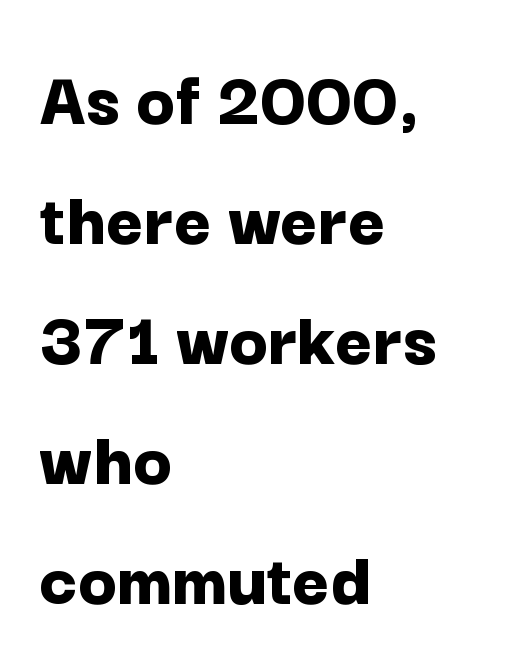
Q: Is the text bold? A: Yes.
Q: Is the text italic (slanted)? A: No, it is upright.
Q: Is the typeface a serif or a sans-serif typeface? A: Sans-serif.
Q: Is the text underlined? A: No.
Q: How is the paragraph aligned? A: Left-aligned.
Q: Is the spacing between letters normal or unusually wide? A: Normal.
Q: Is the spacing between lines tight, normal or loose? A: Normal.
Q: Width (condensed, normal, or wide)? A: Normal.
Q: Stroke contrast? A: Low.
Q: x-height? A: Medium.
Q: Monospaced? A: No.
